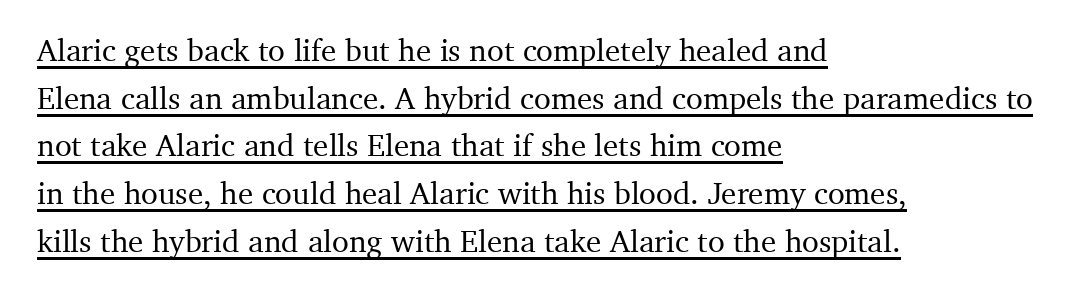
Look at the tracking — it's just the regular setting, nothing added. Every character sits straight up, as roman type does. Each line of the rendering has a horizontal stroke beneath the glyphs. Every row of glyphs begins at an identical x-position on the left.
